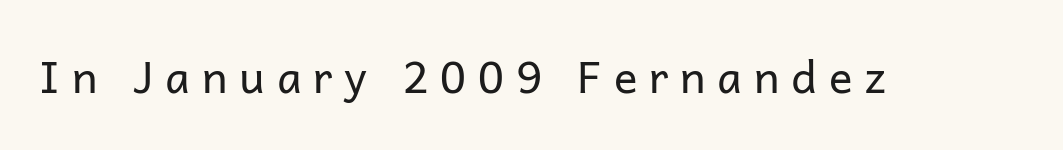
The image shows 44 px regular-weight sans-serif type, upright; set unusually wide letter spacing (+0.27 em), not underlined; low stroke contrast and a medium x-height.
